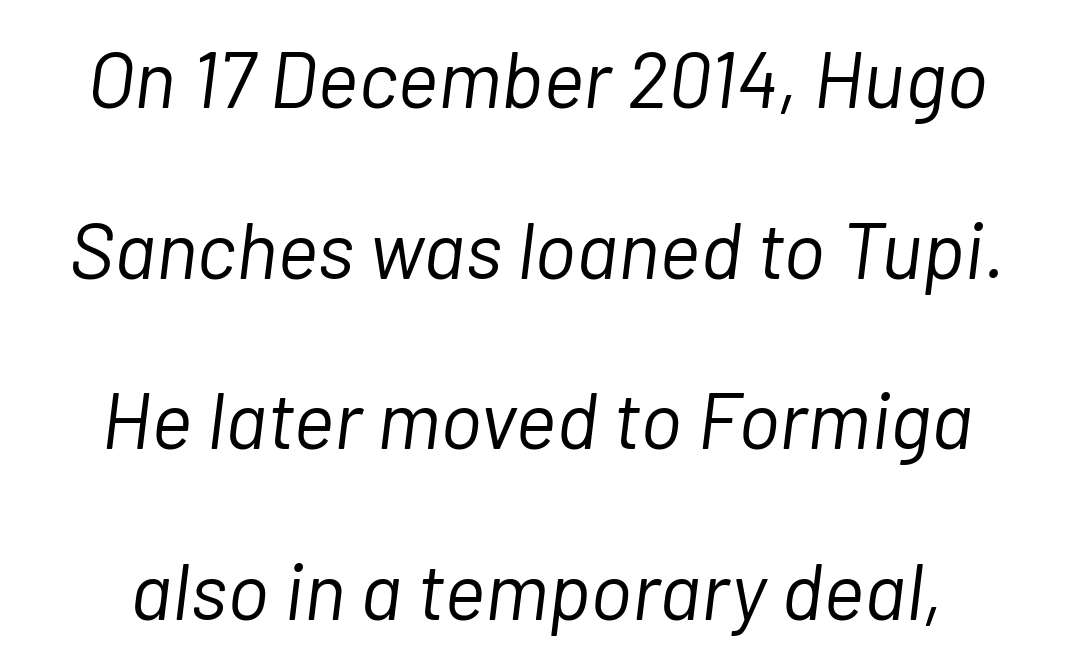
Q: Is the text bold? A: No.
Q: Is the text italic (slanted)? A: Yes, it leans right by about 7 degrees.
Q: Is the text underlined? A: No.
Q: Is the spacing between letters normal or unusually wide? A: Normal.
Q: Is the spacing between lines tight, normal or loose? A: Loose.
Q: Width (condensed, normal, or wide)? A: Normal.
Q: Stroke contrast? A: Low.
Q: x-height? A: Medium.
Q: Monospaced? A: No.
